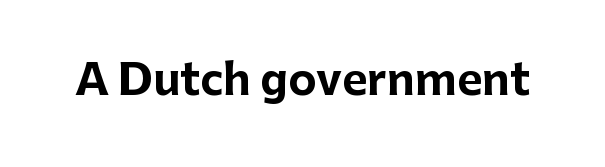
{"serif": "no", "italic": "no", "bold": "yes", "weight": "bold", "width": "normal", "stroke_contrast": "low", "x_height": "medium", "monospaced": "no", "underline": "no", "letter_spacing": "normal", "letter_spacing_em": 0.0, "glyph_px": 43}
